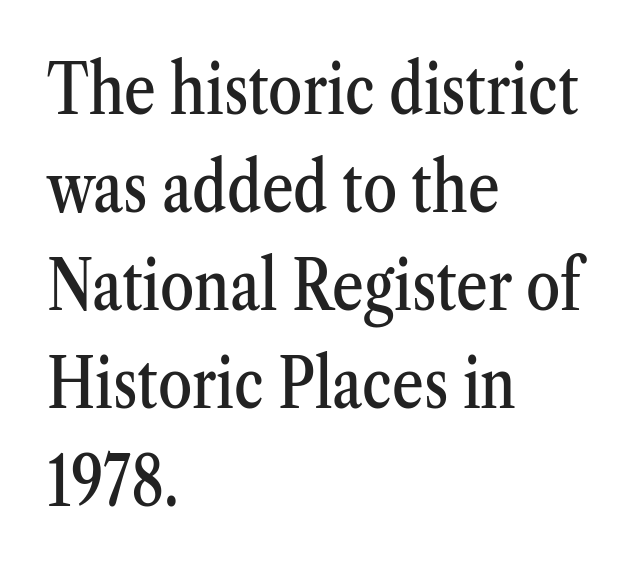
This is roman type, the default non-slanted kind. Interline gaps are of average width in this sample. Old-style or modern, the face here clearly has serifs. Note the varied advance widths — an 'i' is clearly narrower than an 'm'.
